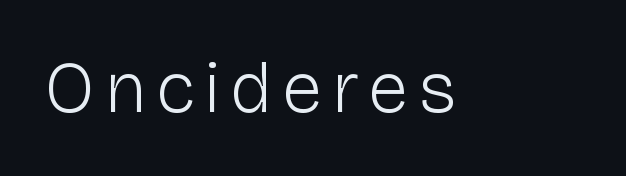
{"serif": "no", "italic": "no", "bold": "no", "weight": "light", "width": "normal", "stroke_contrast": "low", "x_height": "medium", "monospaced": "no", "underline": "no", "glyph_px": 73}
